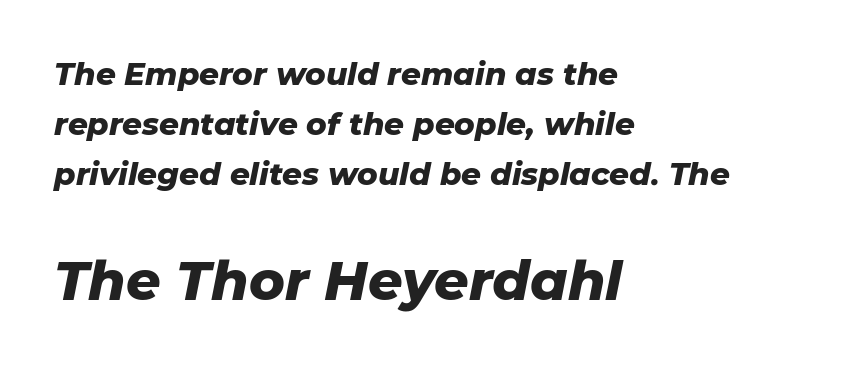
Q: Is the text bold? A: Yes.
Q: Is the text italic (slanted)? A: Yes, it leans right by about 11 degrees.
Q: Is the text underlined? A: No.
Q: How is the paragraph aligned? A: Left-aligned.
Q: Is the spacing between letters normal or unusually wide? A: Normal.
Q: Is the spacing between lines tight, normal or loose? A: Normal.
Q: Which block of text is set in a larger size, the first (top) or the second (bottom)? A: The second (bottom) one.
Q: Width (condensed, normal, or wide)? A: Normal.
Q: Stroke contrast? A: Low.
Q: x-height? A: Medium.
Q: Monospaced? A: No.
